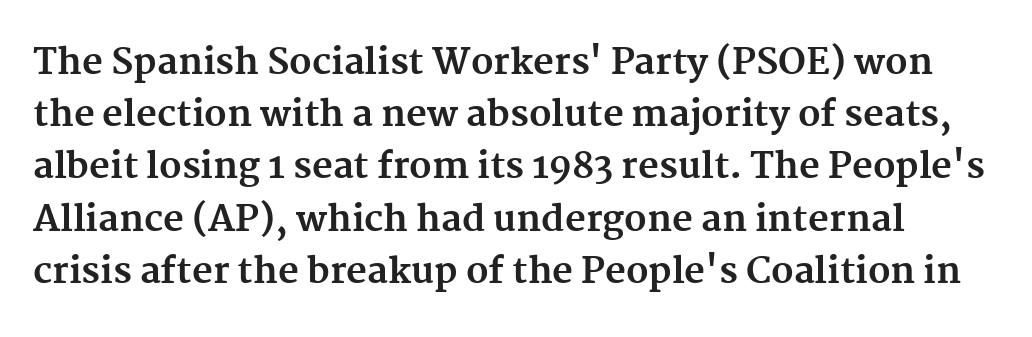
The image shows 36 px bold serif type, upright; set normal line spacing (1.45x), normal letter spacing, not underlined; medium stroke contrast and a medium x-height.
